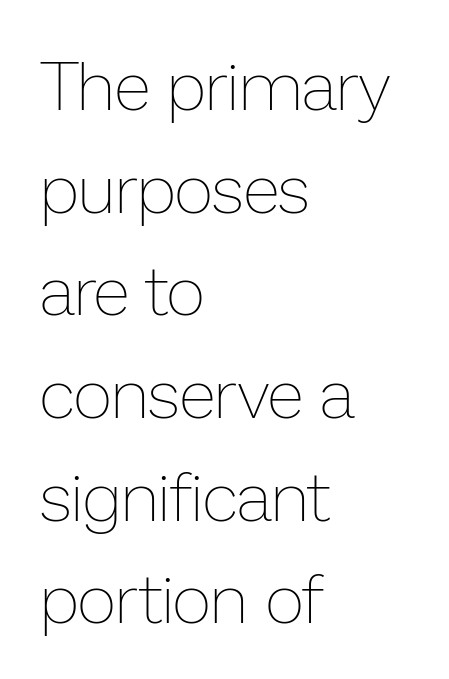
{"italic": "no", "bold": "no", "weight": "thin", "width": "normal", "stroke_contrast": "low", "x_height": "medium", "monospaced": "no", "underline": "no", "align": "left", "line_spacing": "normal", "line_spacing_ratio": 1.51, "letter_spacing": "normal", "letter_spacing_em": 0.0, "glyph_px": 68}
